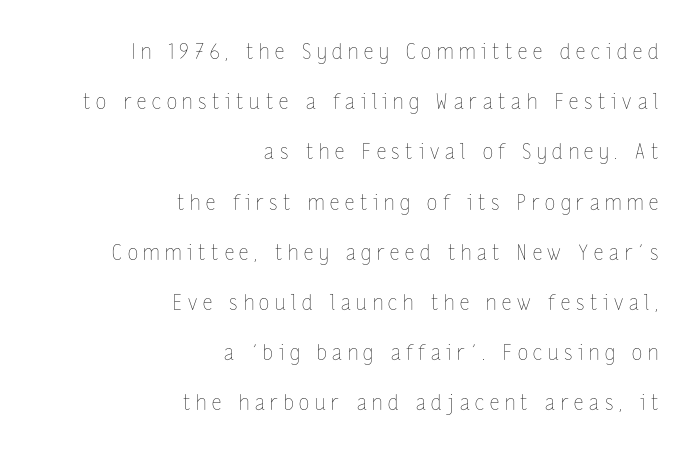
{"italic": "no", "bold": "no", "underline": "no", "align": "right", "line_spacing": "loose", "line_spacing_ratio": 2.39, "letter_spacing": "wide", "letter_spacing_em": 0.27, "glyph_px": 21}
